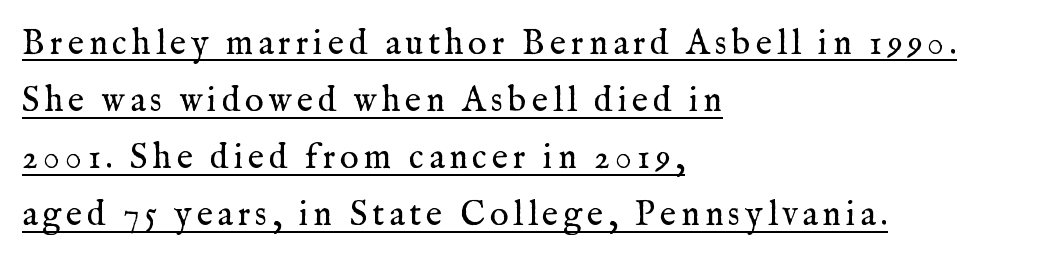
The image shows 35 px regular-weight serif type, upright; set left-aligned, normal line spacing (1.63x), underlined; medium stroke contrast and a medium x-height.
